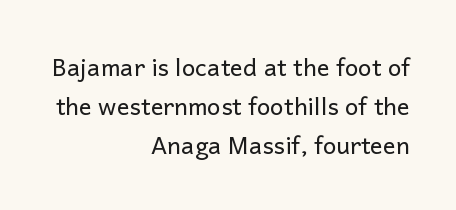
Q: Is the text bold? A: No.
Q: Is the text italic (slanted)? A: No, it is upright.
Q: Is the text underlined? A: No.
Q: How is the paragraph aligned? A: Right-aligned.
Q: Is the spacing between letters normal or unusually wide? A: Normal.
Q: Is the spacing between lines tight, normal or loose? A: Normal.
